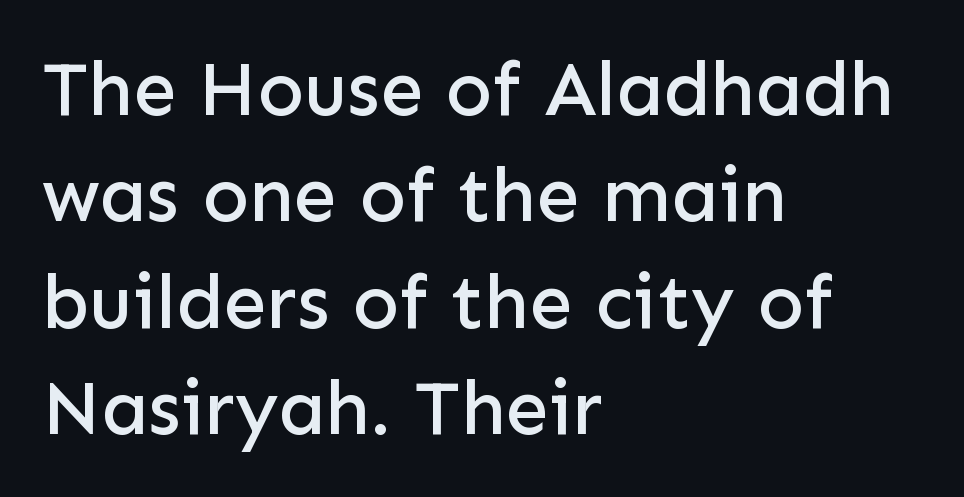
The image shows 77 px sans-serif type, upright; set left-aligned, normal line spacing (1.38x), normal letter spacing, not underlined; low stroke contrast and a medium x-height.
